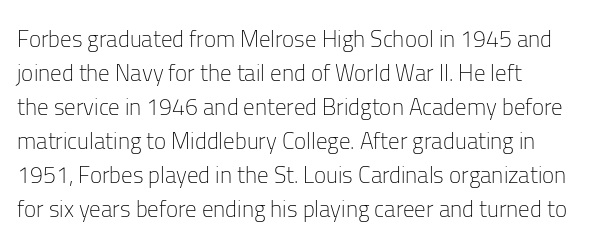
The image shows 23 px text type, upright; set normal line spacing (1.48x), normal letter spacing, not underlined.
